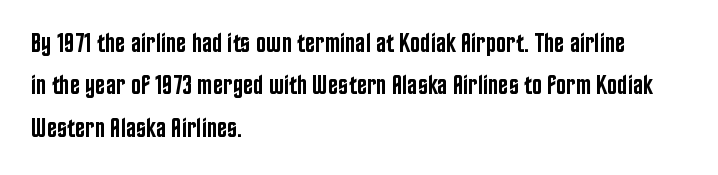
Q: Is the text bold? A: Semi-bold.
Q: Is the text italic (slanted)? A: No, it is upright.
Q: Is the text underlined? A: No.
Q: How is the paragraph aligned? A: Left-aligned.
Q: Is the spacing between letters normal or unusually wide? A: Normal.
Q: Is the spacing between lines tight, normal or loose? A: Normal.
